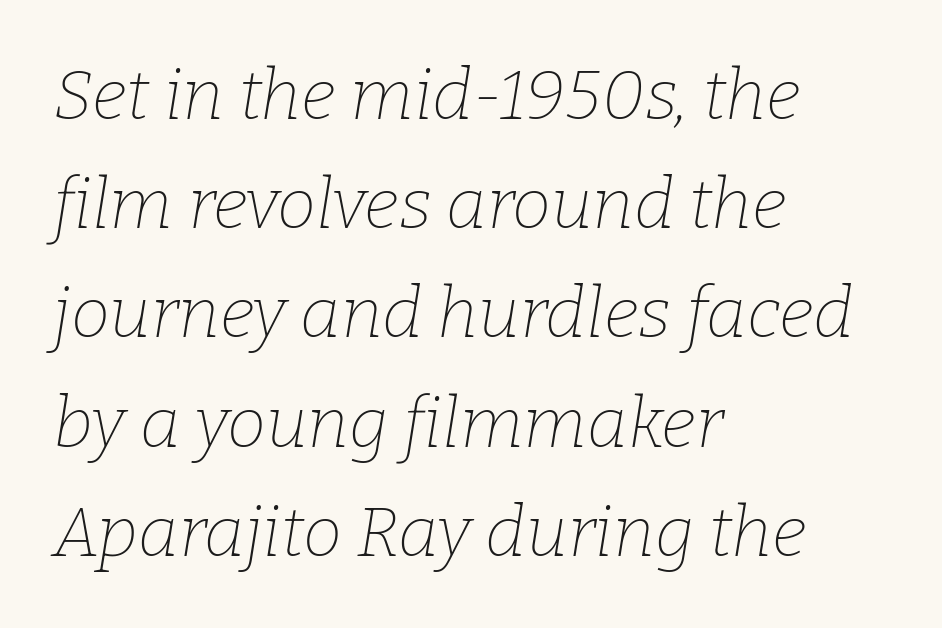
Weight: in the light-to-regular range. The passage shown has conventional tracking throughout. The typography opts for an oblique posture over an upright one. Honestly, the row spacing looks completely unremarkable. You can tell from the footed stems that serif type was used.
